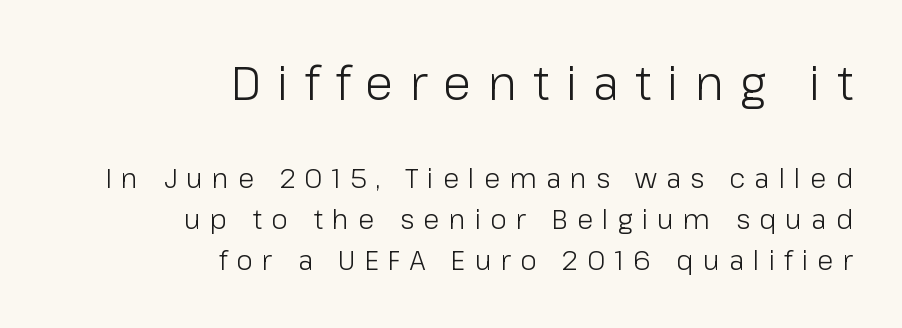
{"serif": "no", "italic": "no", "bold": "no", "weight": "light", "width": "normal", "stroke_contrast": "low", "x_height": "medium", "monospaced": "no", "underline": "no", "align": "right", "line_spacing": "normal", "line_spacing_ratio": 1.53, "letter_spacing": "wide", "letter_spacing_em": 0.34, "larger_block": "first", "size_ratio": 1.74, "glyph_px": 47}
